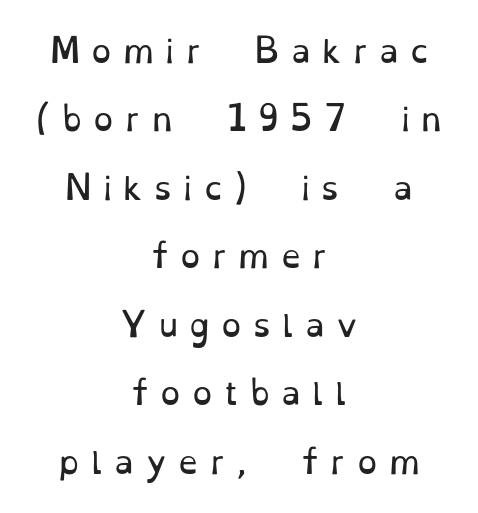
Every row of glyphs is offset so its center matches the block's center. Rows of type keep a wide berth in the vertical direction. Compared with a typical body face, this is equally light or lighter still. Ordinary non-slanted type is in use. Honestly, the letter spacing is so wide it's the main thing you notice.
